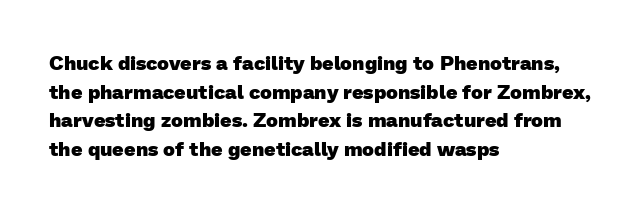
The image shows 20 px bold type; set left-aligned, normal line spacing (1.43x), normal letter spacing, not underlined.
